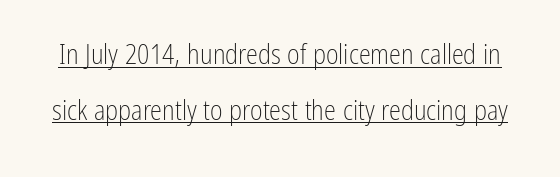
Q: Is the text bold? A: No.
Q: Is the text italic (slanted)? A: No, it is upright.
Q: Is the text underlined? A: Yes.
Q: Is the spacing between letters normal or unusually wide? A: Normal.
Q: Is the spacing between lines tight, normal or loose? A: Loose.
